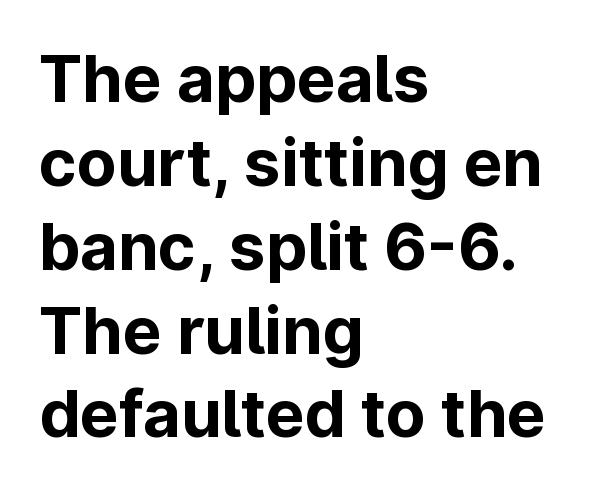
Q: Is the text bold? A: Yes.
Q: Is the text italic (slanted)? A: No, it is upright.
Q: Is the typeface a serif or a sans-serif typeface? A: Sans-serif.
Q: Is the text underlined? A: No.
Q: How is the paragraph aligned? A: Left-aligned.
Q: Is the spacing between letters normal or unusually wide? A: Normal.
Q: Is the spacing between lines tight, normal or loose? A: Normal.
Q: Width (condensed, normal, or wide)? A: Normal.
Q: Stroke contrast? A: Low.
Q: x-height? A: Medium.
Q: Monospaced? A: No.
